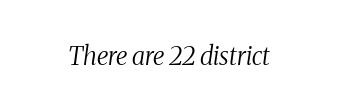
Stroke mass is kept to a normal reading level or below. Nothing unusual about the tracking: characters are spaced as the font intends. The lettering tilts uniformly, giving the passage an italic look. The specimen omits any rule beneath the text block's lines.
